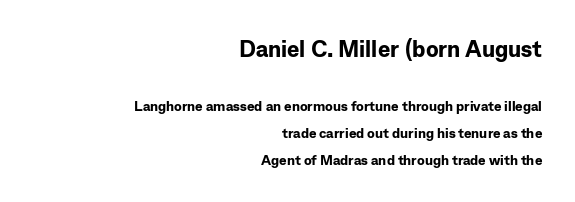
{"italic": "no", "bold": "yes", "underline": "no", "align": "right", "line_spacing": "loose", "line_spacing_ratio": 1.94, "letter_spacing": "normal", "letter_spacing_em": 0.0, "larger_block": "first", "size_ratio": 1.64, "glyph_px": 23}
